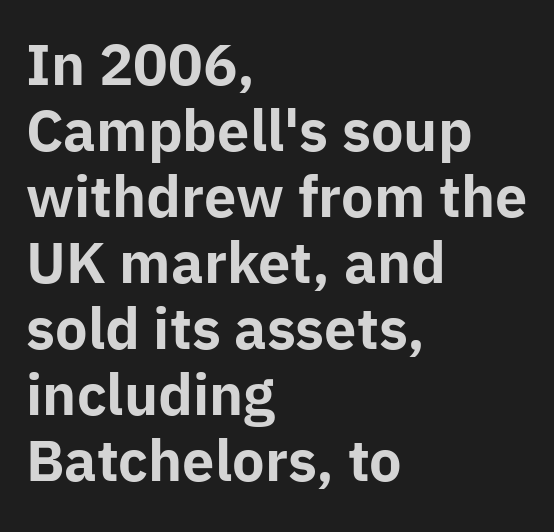
The image shows 55 px bold sans-serif type, upright; set left-aligned, line spacing 1.2x, normal letter spacing, not underlined; low stroke contrast and a medium x-height.
